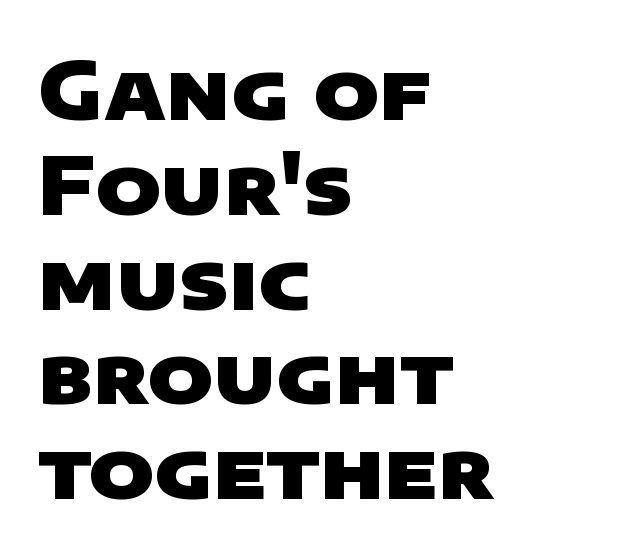
A classic flush-left, rag-right setting is used for this passage. Letters rest on an invisible, unmarked baseline. There is no visible air inserted between adjacent glyphs. Plenty of ink on the page — the face is bold. Is this a fixed-width face? No — the glyphs have proportional, varying widths. Check where the strokes stop: nothing finishes them off — pure sans.
